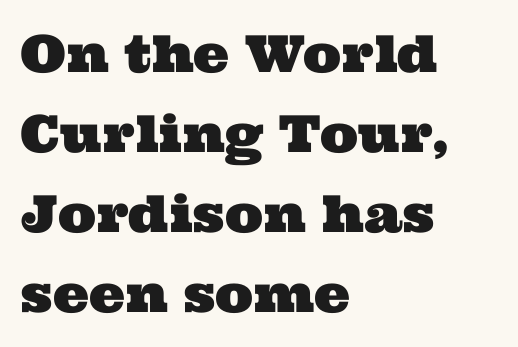
Q: Is the typeface a serif or a sans-serif typeface? A: Serif.
Q: Is the text underlined? A: No.
Q: How is the paragraph aligned? A: Left-aligned.
Q: Is the spacing between letters normal or unusually wide? A: Normal.
Q: Is the spacing between lines tight, normal or loose? A: Normal.
Q: Width (condensed, normal, or wide)? A: Wide.
Q: Stroke contrast? A: Medium.
Q: x-height? A: Medium.
Q: Monospaced? A: No.
